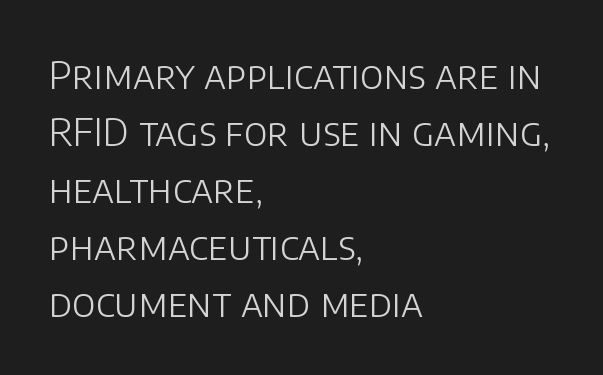
Classification — sans serif. This rendering features lettering with no underline. In terms of leading, this rendering sits right in the middle. The rendering uses natural spacing where letterforms have individual widths.
